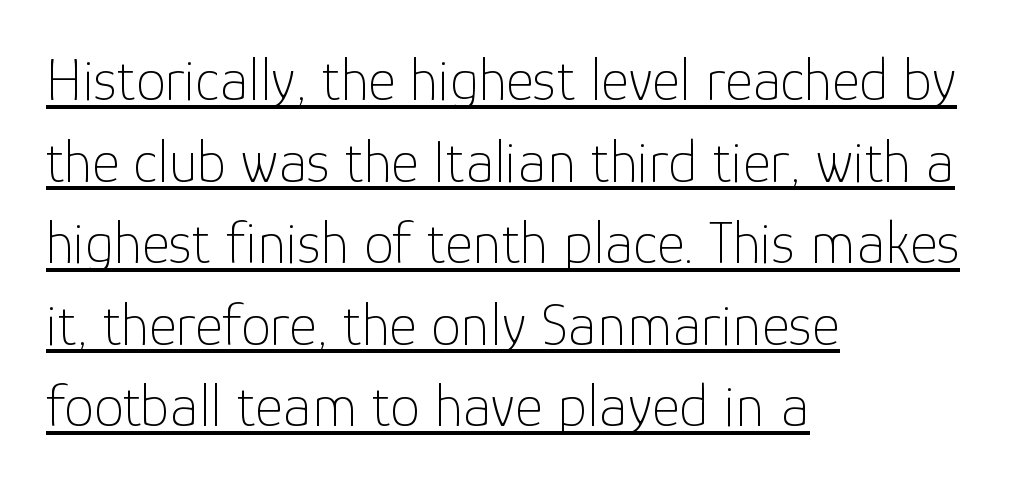
{"serif": "no", "italic": "no", "bold": "no", "weight": "thin", "width": "normal", "stroke_contrast": "low", "x_height": "medium", "monospaced": "no", "underline": "yes", "align": "left", "line_spacing": "normal", "line_spacing_ratio": 1.36, "letter_spacing": "normal", "letter_spacing_em": 0.0, "glyph_px": 60}
